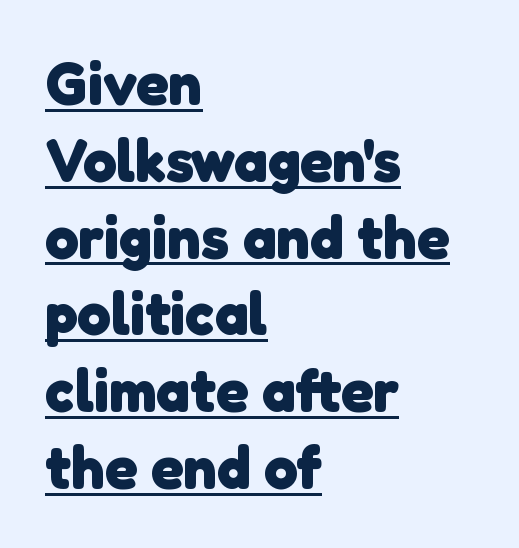
The compositor pushed each line to the left boundary. Has an underline been added? It has. Here the designer chose a conventional face with non-uniform glyph widths. Caption: bold face, heavy strokes. This rendering employs a face without finishing strokes, i.e., a sans-serif. There is no visible air inserted between adjacent glyphs.
